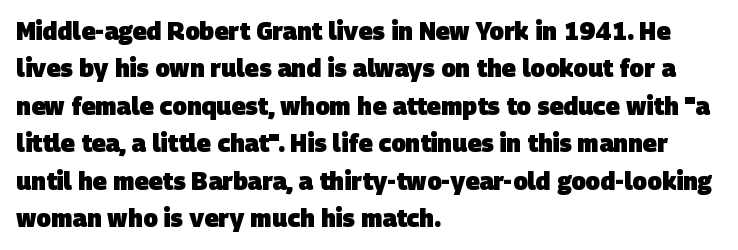
{"bold": "yes", "underline": "no", "align": "left", "line_spacing": "normal", "line_spacing_ratio": 1.56, "letter_spacing": "normal", "letter_spacing_em": 0.0, "glyph_px": 24}
